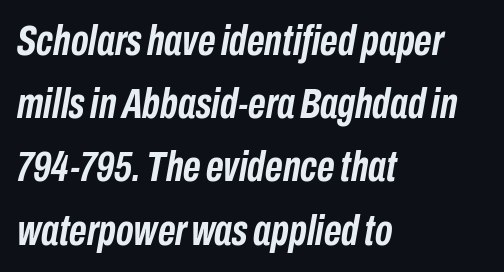
Compared with typical body copy, the letter spacing here is the same. Quick note: italic. This sample has the flowing, uneven cadence of proportional lettering. Horizontal alignment here is leftward, the default for most running prose. Type without underlining.
